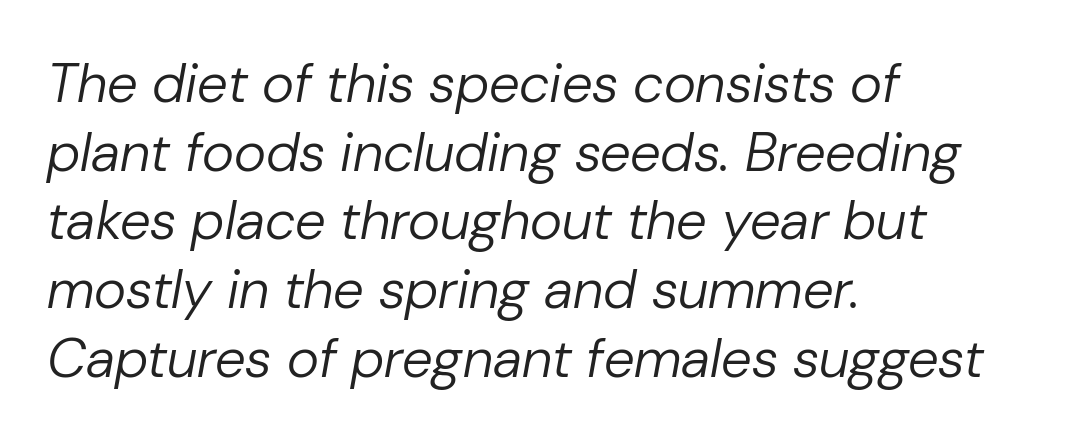
The horizontal fit of the characters is conventional and even. A student would call this left alignment; a typographer would say flush left, rag right. The letters are slanted; this is an italic face. This reads as an unemphasized weight, regular at the heaviest. Proportional: the letters do not fall into vertical columns.
